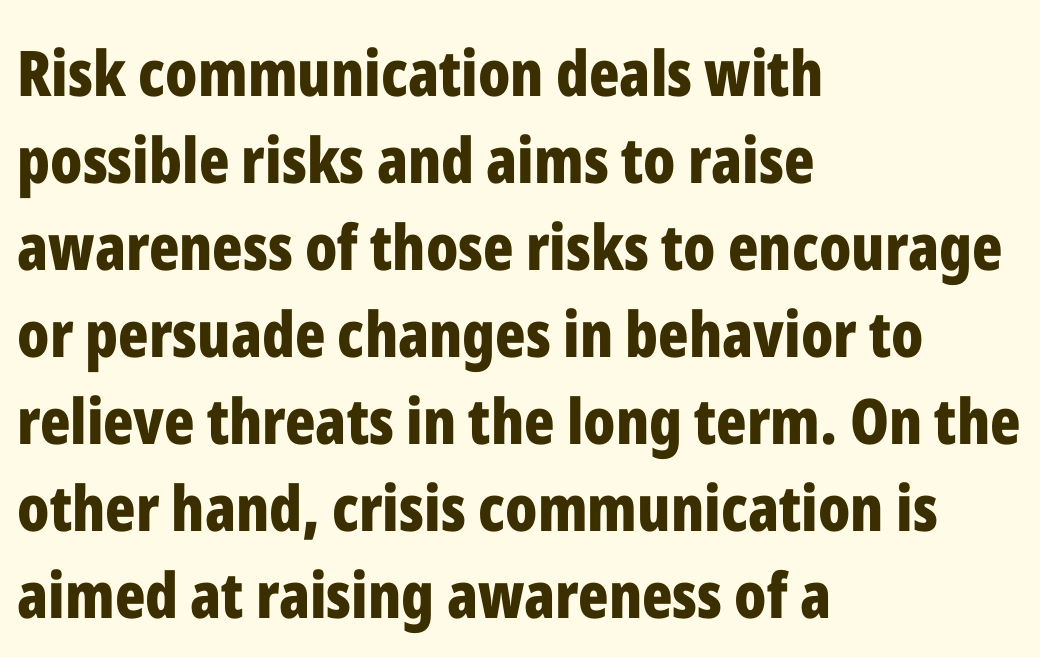
{"serif": "no", "italic": "no", "bold": "yes", "weight": "bold", "width": "condensed", "stroke_contrast": "low", "x_height": "medium", "monospaced": "no", "underline": "no", "align": "left", "line_spacing": "normal", "line_spacing_ratio": 1.38, "letter_spacing": "normal", "letter_spacing_em": 0.0, "glyph_px": 63}
